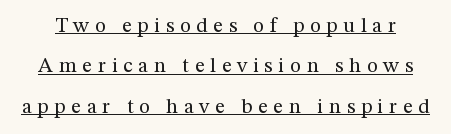
The image shows 21 px text type, upright; set loose line spacing (1.92x), unusually wide letter spacing (+0.27 em), underlined.
